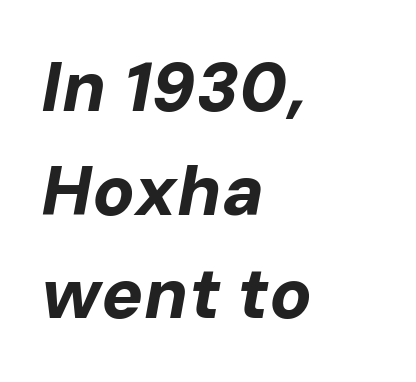
{"italic": "yes", "lean": "right", "slant_degrees": 10, "bold": "yes", "weight": "bold", "width": "normal", "stroke_contrast": "low", "x_height": "medium", "monospaced": "no", "underline": "no", "align": "left", "line_spacing": "normal", "line_spacing_ratio": 1.48, "letter_spacing": "normal", "letter_spacing_em": 0.0, "glyph_px": 70}
